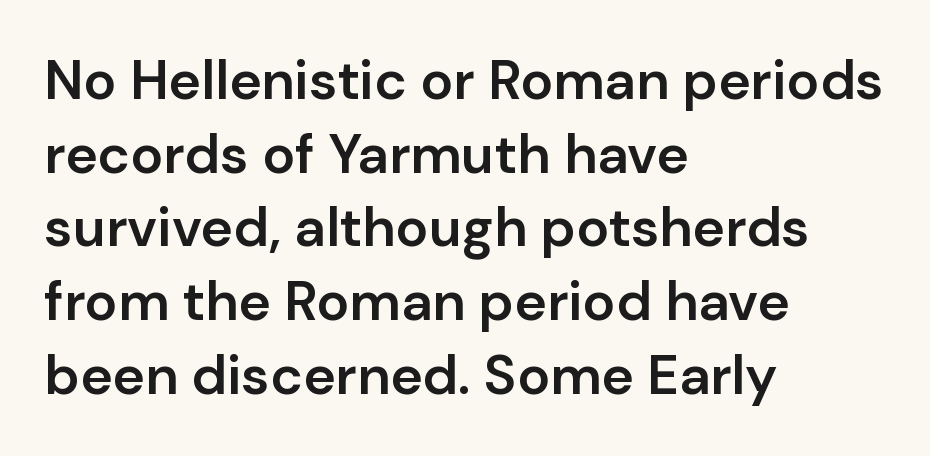
{"serif": "no", "italic": "no", "bold": "semi", "weight": "semibold", "width": "normal", "stroke_contrast": "low", "x_height": "medium", "monospaced": "no", "underline": "no", "align": "left", "line_spacing": "normal", "line_spacing_ratio": 1.34, "letter_spacing": "normal", "letter_spacing_em": 0.0, "glyph_px": 55}
